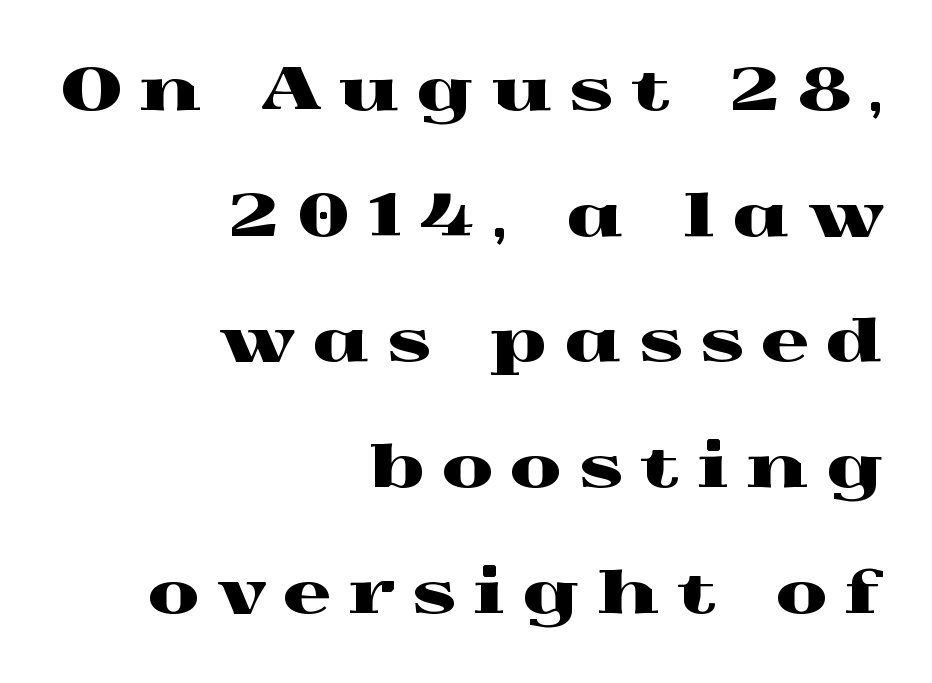
Visually the block forms a straight wall on the right and a jagged coastline on the left. Serifs: yes, visible at the terminals of the letterforms. Varying glyph widths throughout — classic text-font behaviour. Letter spacing: wide. Honestly, the rows look like they've been pulled way apart. Clear beneath every line of the passage.
